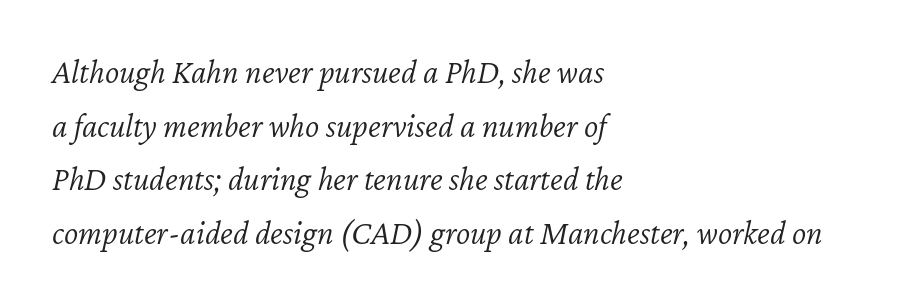
The leading is moderate, giving the passage an even texture. Alignment: flush left. The gap between lines stays unmarked. The face looks like a standard text weight, possibly lighter. Looks like regular typesetting: each glyph gets only the width it needs. Rendered with sloped, italic letterforms.
